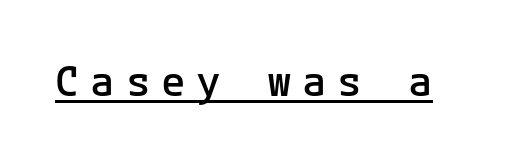
Every stem runs plumb, perpendicular to the baseline. The passage shown is underscored from start to finish. Characters follow at a spacing far wider than the type designer built in. Semibold letterforms, between regular and bold. Each letter's strokes conclude bluntly, with no projecting serifs.
